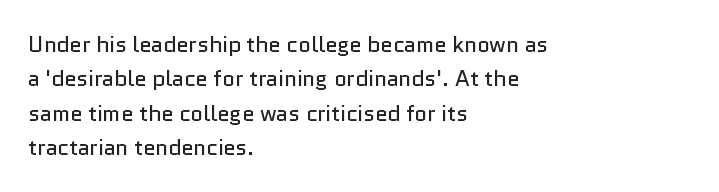
The image shows 22 px text type, upright; set left-aligned, normal line spacing (1.56x), normal letter spacing, not underlined.
